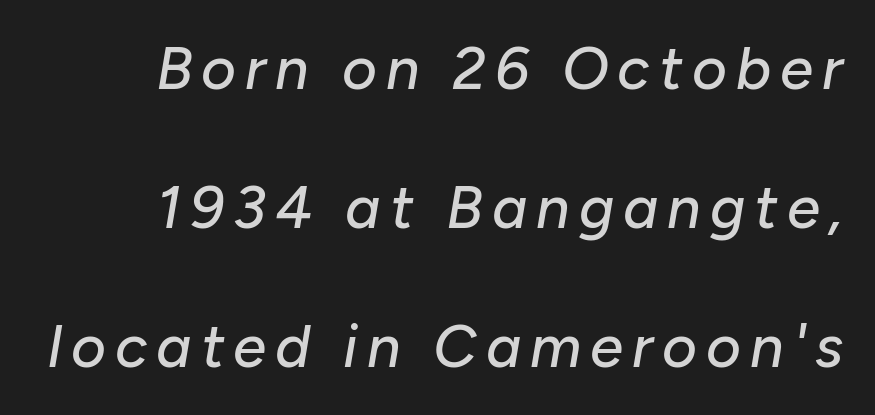
Q: Is the text italic (slanted)? A: Yes, it leans right by about 10 degrees.
Q: Is the text underlined? A: No.
Q: How is the paragraph aligned? A: Right-aligned.
Q: Is the spacing between lines tight, normal or loose? A: Loose.
Q: Width (condensed, normal, or wide)? A: Normal.
Q: Stroke contrast? A: Low.
Q: x-height? A: Medium.
Q: Monospaced? A: No.
